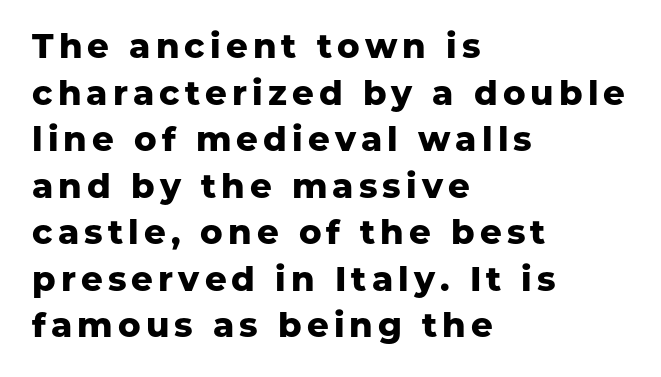
Q: Is the text bold? A: Yes.
Q: Is the text italic (slanted)? A: No, it is upright.
Q: Is the typeface a serif or a sans-serif typeface? A: Sans-serif.
Q: Is the text underlined? A: No.
Q: How is the paragraph aligned? A: Left-aligned.
Q: Is the spacing between lines tight, normal or loose? A: Normal.
Q: Width (condensed, normal, or wide)? A: Normal.
Q: Stroke contrast? A: Low.
Q: x-height? A: Medium.
Q: Monospaced? A: No.
